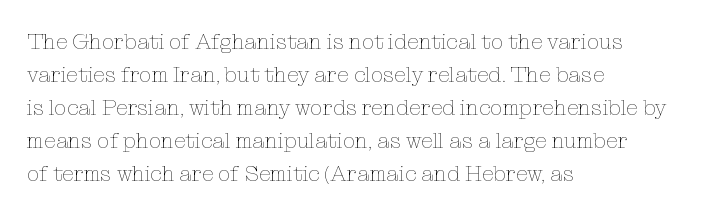
In terms of leading, this rendering sits right in the middle. Quick note: not italic, upright. Stems here are at most as thick as an everyday book face. Letter spacing: default.
